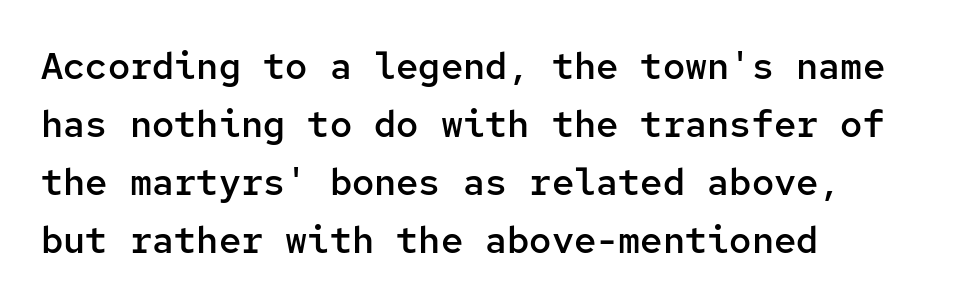
Q: Is the text bold? A: Semi-bold.
Q: Is the text italic (slanted)? A: No, it is upright.
Q: Is the typeface a serif or a sans-serif typeface? A: Sans-serif.
Q: Is the text underlined? A: No.
Q: How is the paragraph aligned? A: Left-aligned.
Q: Is the spacing between letters normal or unusually wide? A: Normal.
Q: Is the spacing between lines tight, normal or loose? A: Normal.
Q: Width (condensed, normal, or wide)? A: Normal.
Q: Stroke contrast? A: Low.
Q: x-height? A: Medium.
Q: Monospaced? A: Yes.
